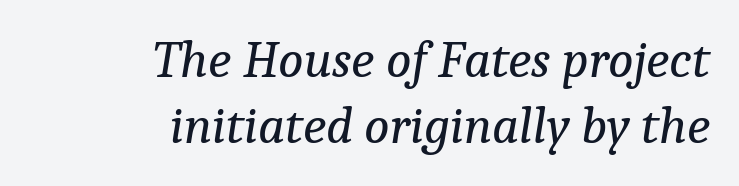
{"serif": "yes", "italic": "yes", "lean": "right", "slant_degrees": 9, "bold": "no", "weight": "regular", "width": "normal", "stroke_contrast": "low", "x_height": "medium", "monospaced": "no", "underline": "no", "align": "right", "line_spacing_ratio": 1.24, "letter_spacing": "normal", "letter_spacing_em": 0.0, "glyph_px": 53}
